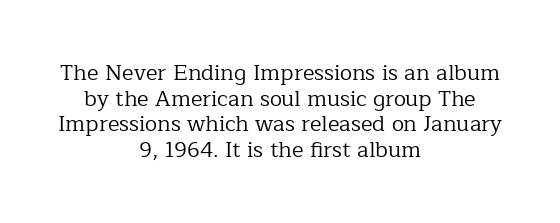
The image shows 22 px text type, upright; set centered, line spacing 1.17x, normal letter spacing, not underlined.
